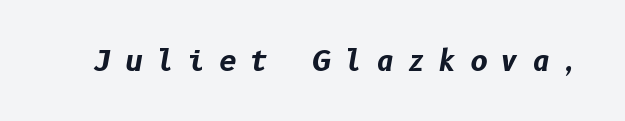
{"italic": "yes", "lean": "right", "slant_degrees": 10, "bold": "yes", "weight": "bold", "width": "normal", "stroke_contrast": "low", "x_height": "medium", "underline": "no", "letter_spacing": "wide", "letter_spacing_em": 0.47, "glyph_px": 28}
